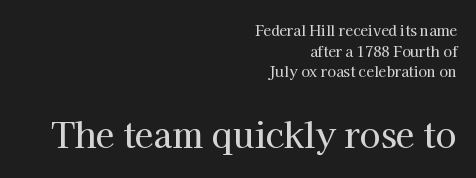
The image shows 34 px serif type, upright; set right-aligned, normal line spacing (1.48x), normal letter spacing, not underlined; the second (bottom) block is 2.43x larger; high stroke contrast and a medium x-height.
